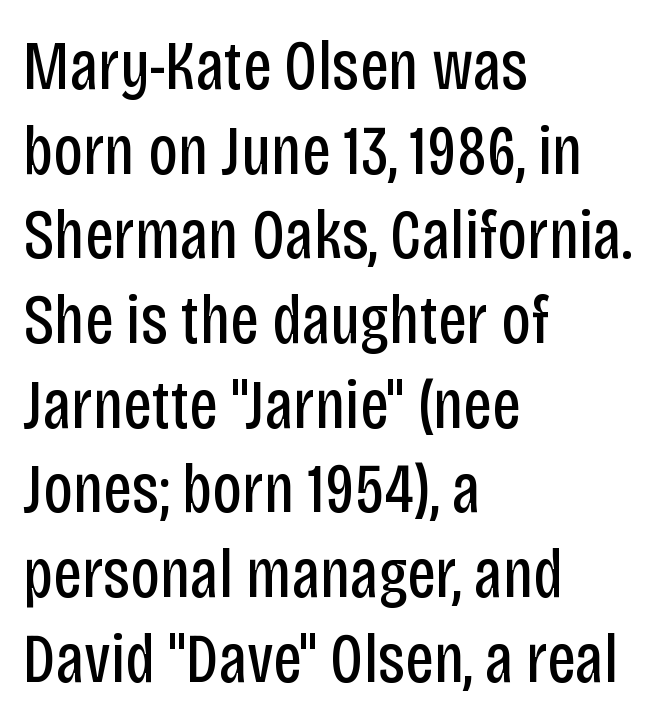
The image shows 70 px regular-weight, condensed sans-serif type, upright; set left-aligned, line spacing 1.21x, normal letter spacing, not underlined; low stroke contrast and a large x-height.
